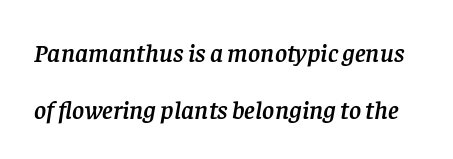
The image shows 26 px text type, italic (leaning right); set loose line spacing (2.19x), normal letter spacing, not underlined.
